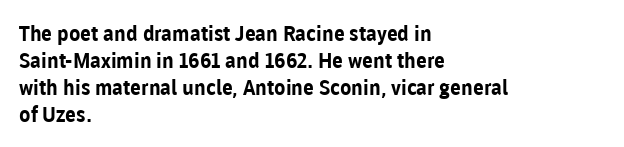
The image shows 21 px bold type, upright; set left-aligned, normal line spacing (1.28x), normal letter spacing, not underlined.
